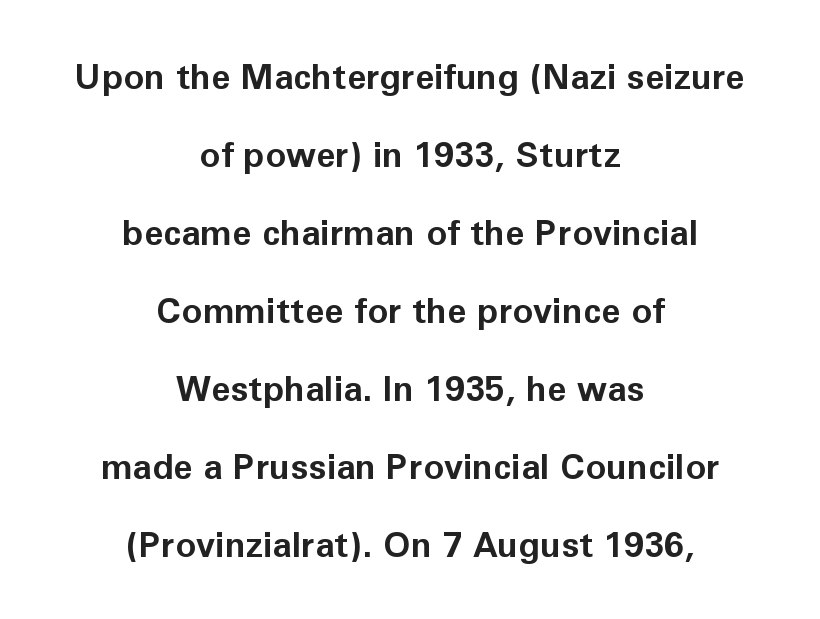
Varying glyph widths throughout — classic text-font behaviour. The typography opts for an upright posture over an oblique one. The glyphs in this specimen are sans serif. Does the copy run flush right? No — it is centered line by line.
